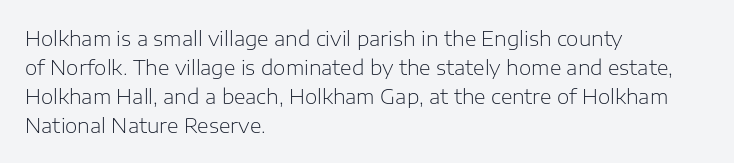
The image shows 20 px text type, upright; set left-aligned, normal line spacing (1.45x), normal letter spacing, not underlined.
